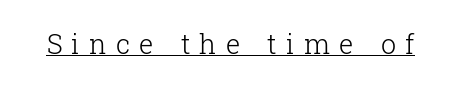
Q: Is the text bold? A: No.
Q: Is the text italic (slanted)? A: No, it is upright.
Q: Is the text underlined? A: Yes.
Q: Is the spacing between letters normal or unusually wide? A: Unusually wide.
